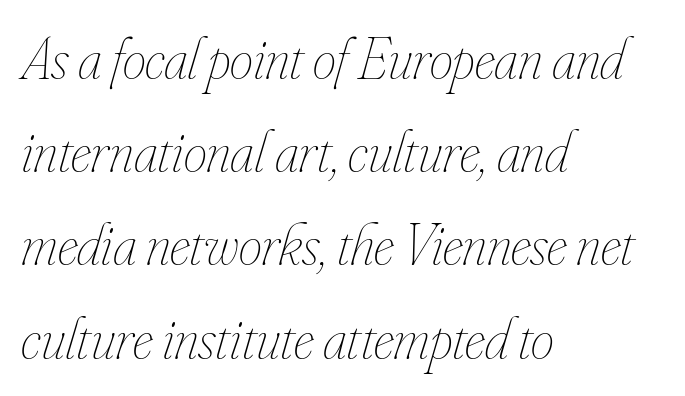
Is this a fixed-width face? No — the glyphs have proportional, varying widths. The strokes are not fattened; the text isn't bold. Look at the tracking — it's just the regular setting, nothing added. Letters rest on an invisible, unmarked baseline. The rag falls on the right side of this text block. The line-height multiplier appears to be the usual default.
